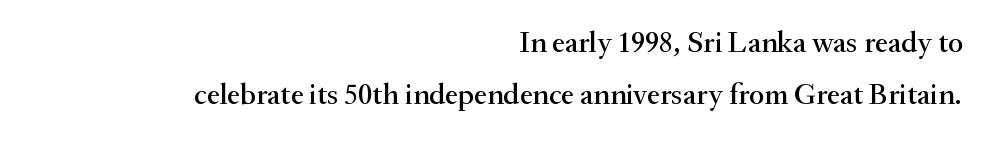
The setting favours the right margin, as signatures and pull-quotes sometimes do. Proportional: the letters do not fall into vertical columns. These lines keep a tight, regular rhythm from letter to letter. Classification — serif. Only glyphs here, with clear space below each row.
